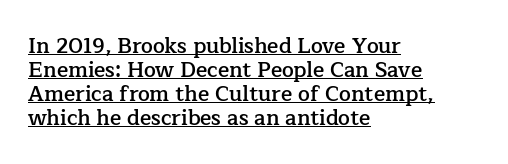
{"italic": "no", "bold": "semi", "underline": "yes", "align": "left", "line_spacing": "tight", "line_spacing_ratio": 1.14, "letter_spacing": "normal", "letter_spacing_em": 0.0, "glyph_px": 21}
